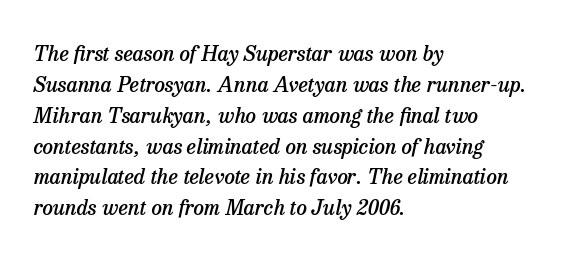
Q: Is the text bold? A: Semi-bold.
Q: Is the text italic (slanted)? A: Yes, it leans right by about 13 degrees.
Q: Is the text underlined? A: No.
Q: How is the paragraph aligned? A: Left-aligned.
Q: Is the spacing between letters normal or unusually wide? A: Normal.
Q: Is the spacing between lines tight, normal or loose? A: Normal.
